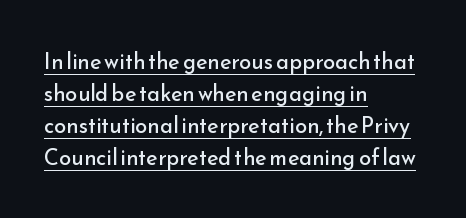
The image shows 22 px text type, upright; set left-aligned, normal line spacing (1.45x), normal letter spacing, underlined.
